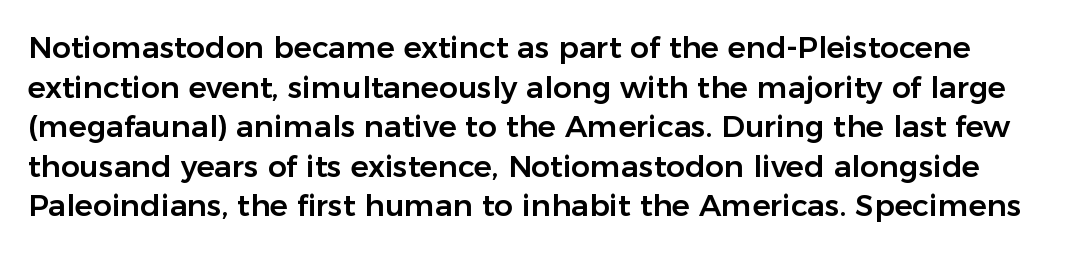
The image shows 30 px sans-serif type, upright; set normal line spacing (1.32x), normal letter spacing, not underlined; low stroke contrast and a medium x-height.
